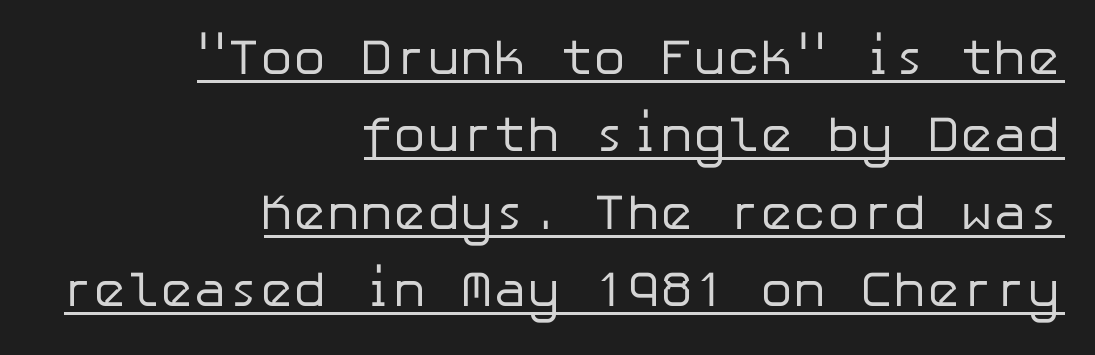
Think standard paragraph weight, or any step lighter than that. This rendering features underlined lettering. The rendering anchors every line to the right-hand side. The passage shown is typeset with a sans-serif family. Designer's note — italics off, roman on.
